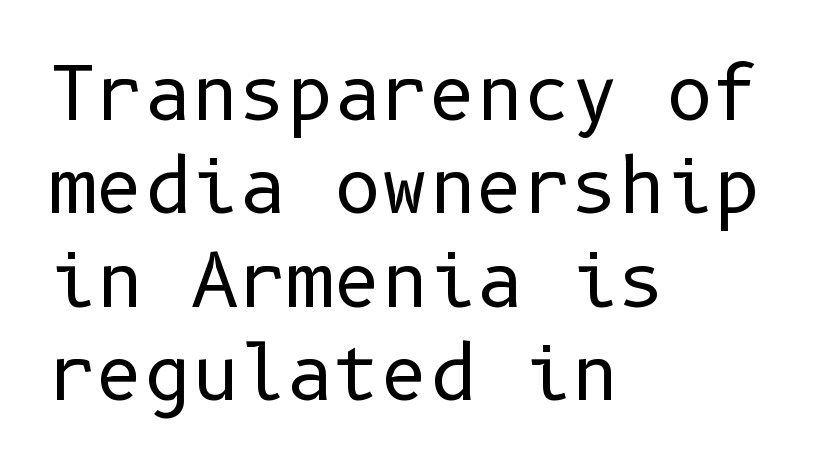
This is the regular roman posture of the typeface. Font category for this specimen: sans-serif. The space beneath each line is pristine and unruled. Where is the straight margin? On the left.
